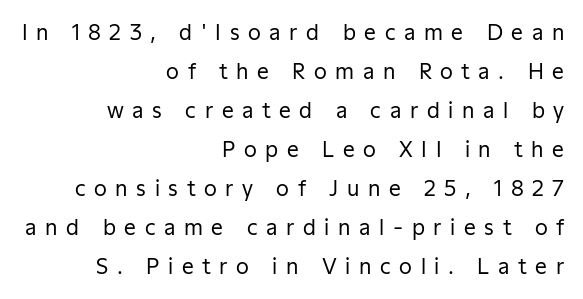
The image shows 21 px text type, upright; set right-aligned, line spacing 1.86x, unusually wide letter spacing (+0.41 em), not underlined.
